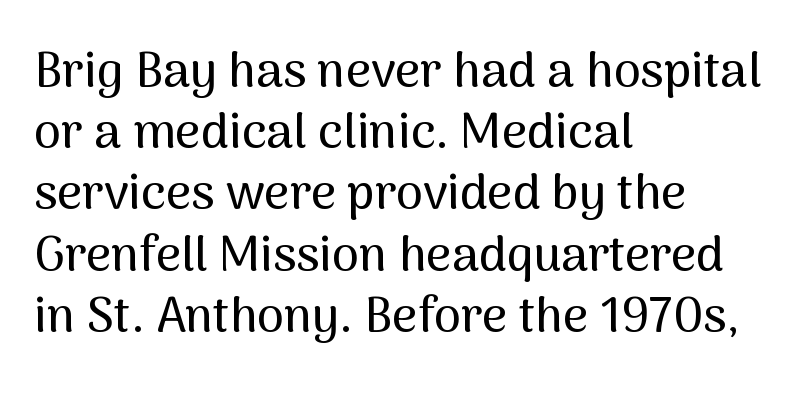
{"serif": "no", "italic": "no", "width": "normal", "stroke_contrast": "medium", "x_height": "medium", "monospaced": "no", "underline": "no", "align": "left", "line_spacing": "normal", "line_spacing_ratio": 1.25, "letter_spacing": "normal", "letter_spacing_em": 0.0, "glyph_px": 49}
